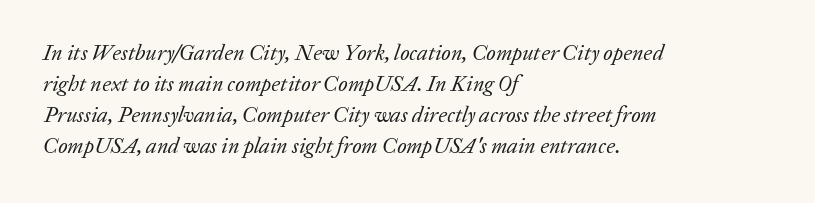
The image shows 22 px text type, italic (leaning right); set left-aligned, normal line spacing (1.41x), normal letter spacing, not underlined.
